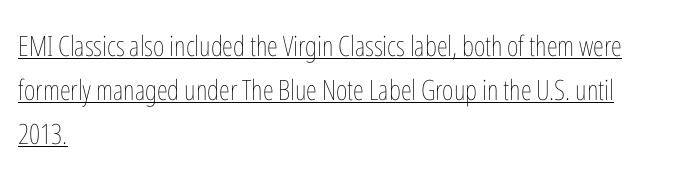
The image shows 28 px thin, condensed type, upright; set left-aligned, normal line spacing (1.57x), normal letter spacing, underlined; low stroke contrast and a medium x-height.
